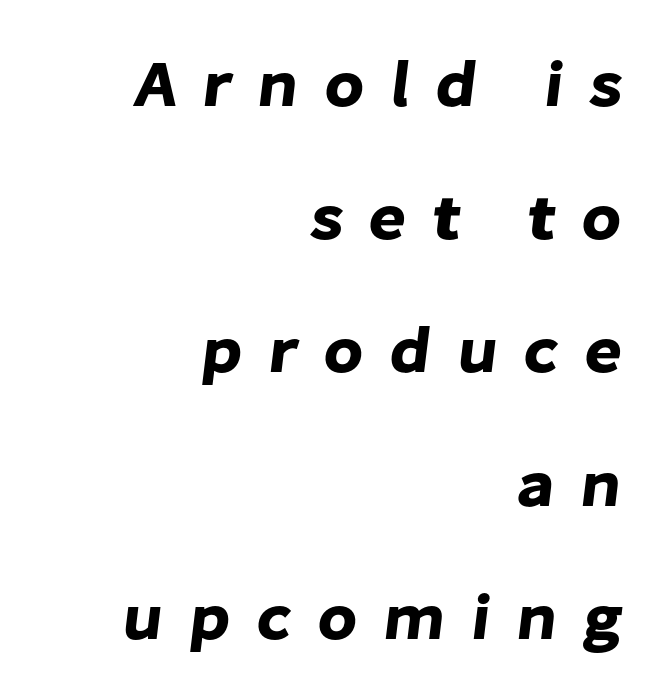
{"serif": "no", "width": "normal", "stroke_contrast": "low", "x_height": "medium", "monospaced": "no", "underline": "no", "align": "right", "line_spacing": "loose", "line_spacing_ratio": 2.05, "letter_spacing": "wide", "letter_spacing_em": 0.39, "glyph_px": 65}
